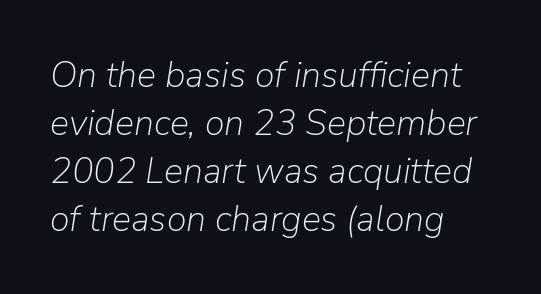
These lines are rendered in a variable-pitch font. Looking at the ascenders, they clearly lean. Typeset ragged right — the left edge is the straight one. The passage shown stacks its lines at a standard gap.
